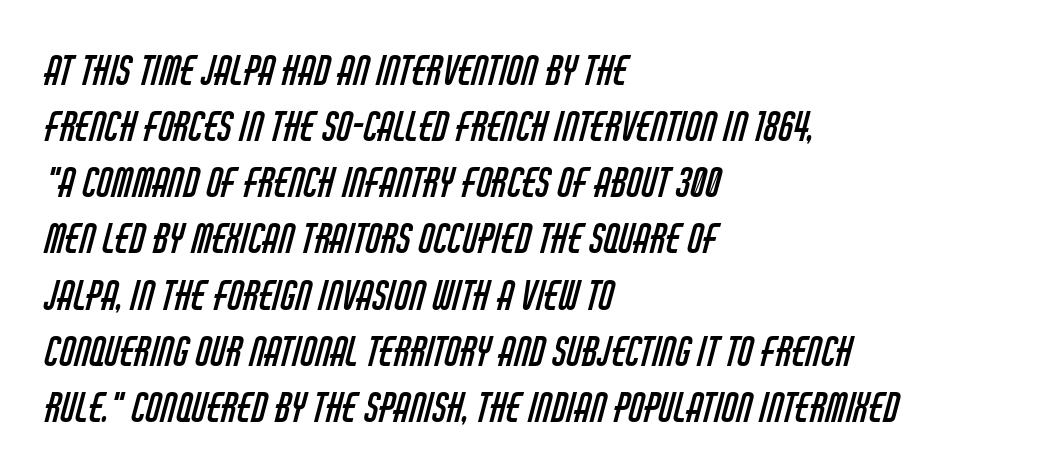
{"serif": "no", "bold": "no", "weight": "regular", "width": "condensed", "stroke_contrast": "low", "x_height": "large", "monospaced": "no", "underline": "no", "align": "left", "line_spacing": "normal", "line_spacing_ratio": 1.44, "letter_spacing": "normal", "letter_spacing_em": 0.0, "glyph_px": 39}
